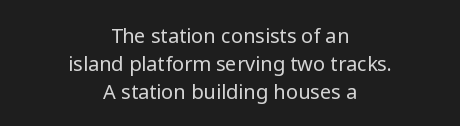
Characters remain perfectly vertical along every line. The rows are spaced the way most documents space them. Does extra space separate the letters? No, they use regular spacing. Alignment: centered. Beneath every word, the page is bare.
